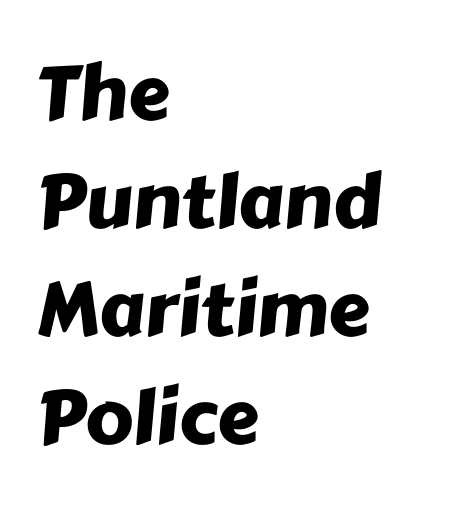
{"serif": "no", "width": "normal", "stroke_contrast": "low", "x_height": "medium", "monospaced": "no", "underline": "no", "align": "left", "line_spacing": "normal", "line_spacing_ratio": 1.44, "letter_spacing": "normal", "letter_spacing_em": 0.0, "glyph_px": 75}
